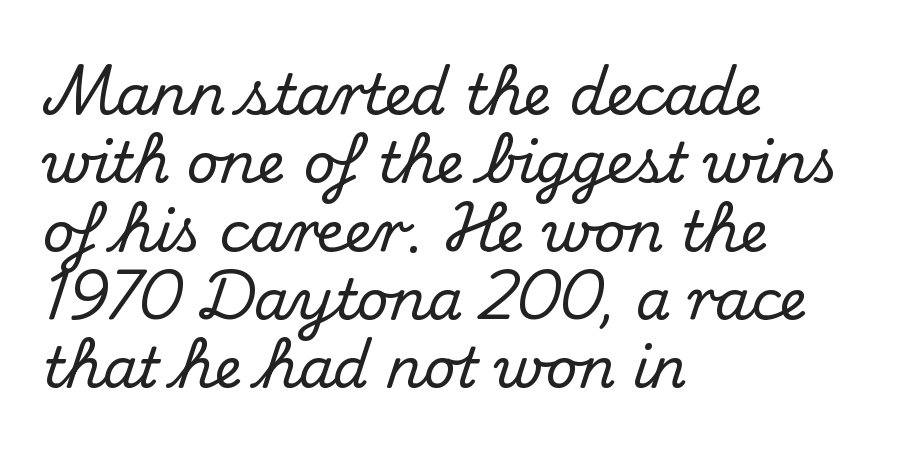
{"serif": "yes", "width": "normal", "stroke_contrast": "medium", "x_height": "small", "monospaced": "no", "underline": "no", "align": "left", "line_spacing_ratio": 1.22, "letter_spacing": "normal", "letter_spacing_em": 0.0, "glyph_px": 56}
